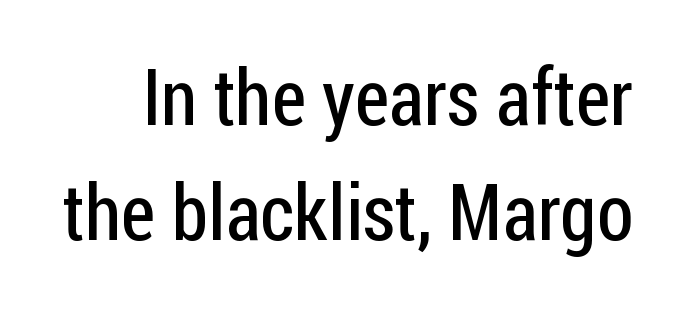
{"serif": "no", "italic": "no", "bold": "no", "weight": "regular", "width": "condensed", "stroke_contrast": "low", "x_height": "medium", "monospaced": "no", "underline": "no", "line_spacing": "normal", "line_spacing_ratio": 1.48, "letter_spacing": "normal", "letter_spacing_em": 0.0, "glyph_px": 78}
